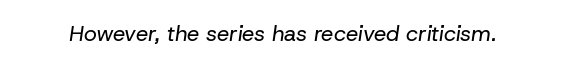
The letterforms sit shoulder to shoulder at normal distance. Each row of text sits above clean, open space. Posture: slanted. Weight: regular or lighter.
